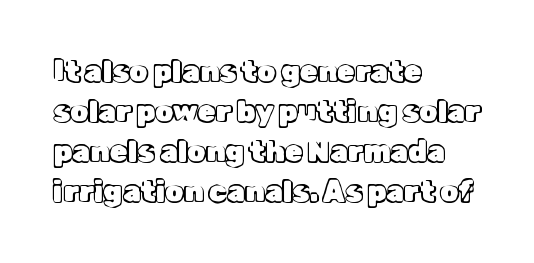
{"italic": "no", "width": "normal", "x_height": "medium", "monospaced": "no", "underline": "no", "align": "left", "line_spacing": "normal", "line_spacing_ratio": 1.38, "letter_spacing": "normal", "letter_spacing_em": 0.0, "glyph_px": 29}
